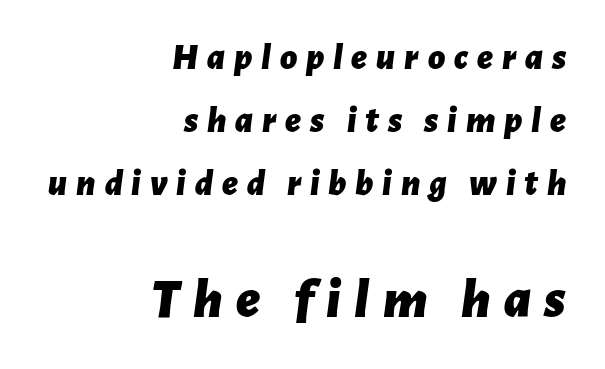
{"italic": "yes", "lean": "right", "slant_degrees": 7, "bold": "yes", "weight": "bold", "width": "normal", "stroke_contrast": "low", "x_height": "medium", "monospaced": "no", "underline": "no", "align": "right", "line_spacing": "normal", "line_spacing_ratio": 1.7, "letter_spacing": "wide", "letter_spacing_em": 0.24, "larger_block": "second", "size_ratio": 1.51, "glyph_px": 56}
